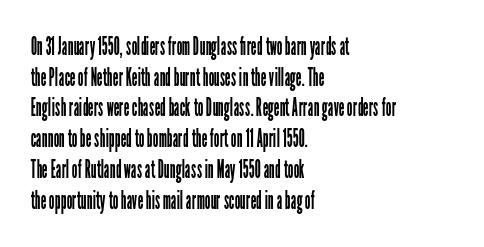
{"italic": "no", "bold": "no", "underline": "no", "align": "left", "line_spacing_ratio": 1.23, "letter_spacing": "normal", "letter_spacing_em": 0.0, "glyph_px": 25}
